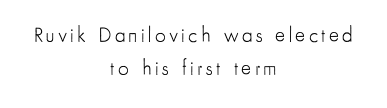
{"italic": "no", "bold": "no", "underline": "no", "align": "center", "line_spacing": "normal", "line_spacing_ratio": 1.59, "glyph_px": 21}
